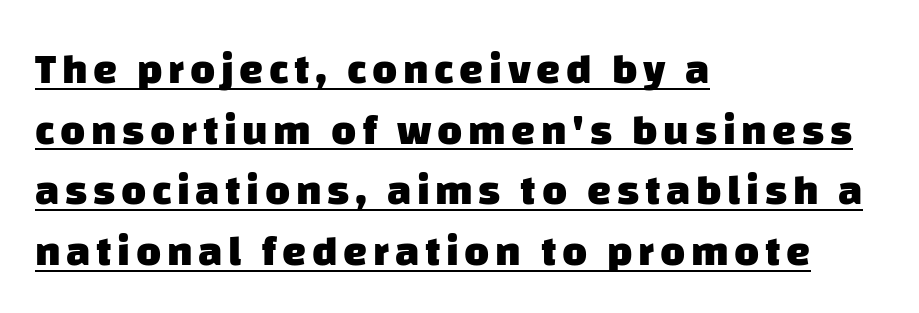
Normally led — the rows are evenly, conventionally spaced. The strokes are fattened all the way to bold. Honestly, the underline is the first thing you notice here. Looks like regular typesetting: each glyph gets only the width it needs. Layout note: lines flush left. The rendering shows plain stroke endings on the letterforms — a sans-serif design.
